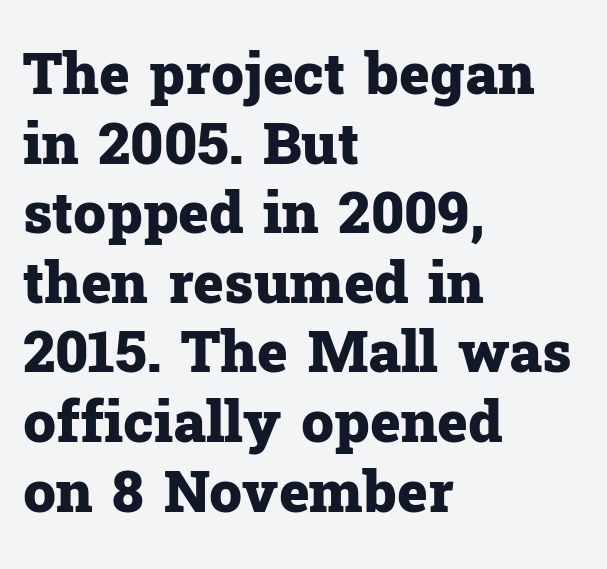
Q: Is the text bold? A: Yes.
Q: Is the text italic (slanted)? A: No, it is upright.
Q: Is the typeface a serif or a sans-serif typeface? A: Serif.
Q: Is the text underlined? A: No.
Q: How is the paragraph aligned? A: Left-aligned.
Q: Is the spacing between letters normal or unusually wide? A: Normal.
Q: Width (condensed, normal, or wide)? A: Normal.
Q: Stroke contrast? A: Low.
Q: x-height? A: Medium.
Q: Monospaced? A: No.
